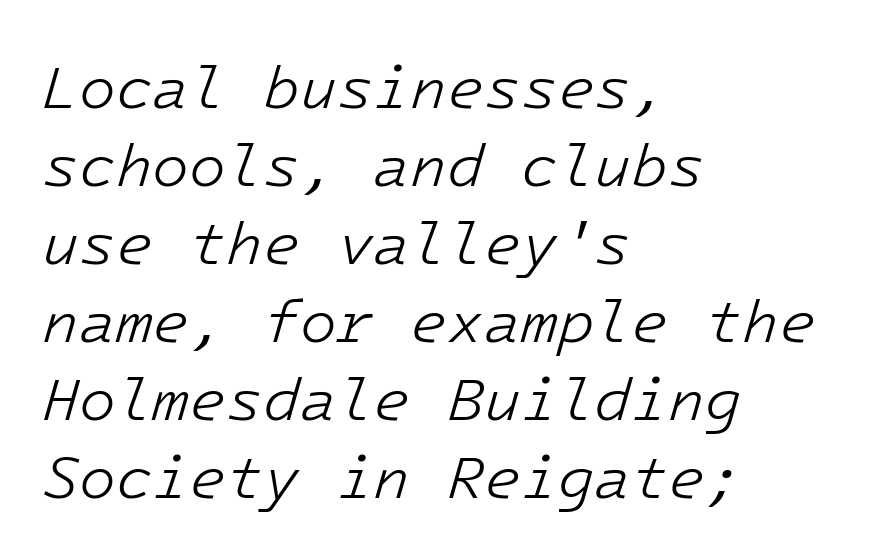
The whole block is typeset with a tilt. The rows are spaced the way most documents space them. Stems and bowls with no extra thickness — not bold. This rendering leaves character spacing at its baseline value. Quick note: underline off. Does the copy run flush right? No — it runs flush left.
